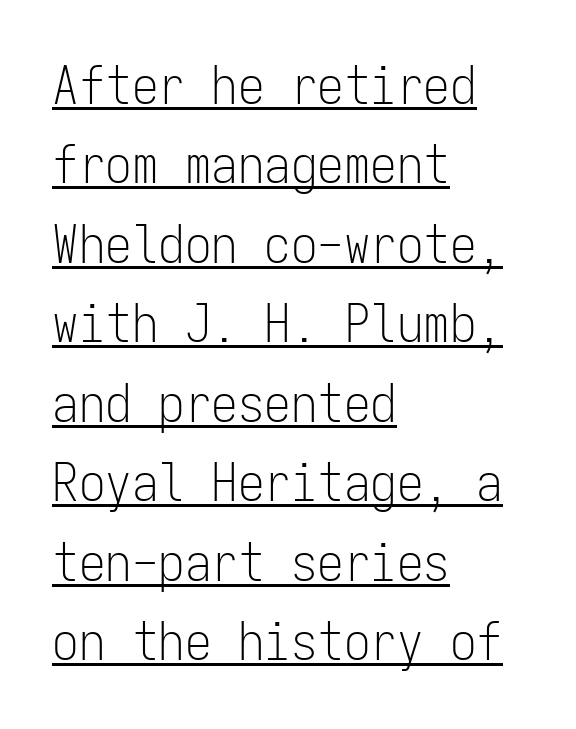
The image shows 53 px light, condensed sans-serif type, upright, monospaced; set left-aligned, normal line spacing (1.5x), normal letter spacing, underlined; low stroke contrast and a medium x-height.
